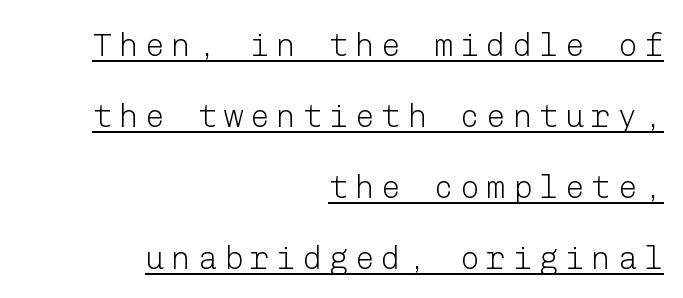
Q: Is the text bold? A: No.
Q: Is the text italic (slanted)? A: No, it is upright.
Q: Is the typeface a serif or a sans-serif typeface? A: Sans-serif.
Q: Is the text underlined? A: Yes.
Q: How is the paragraph aligned? A: Right-aligned.
Q: Is the spacing between letters normal or unusually wide? A: Unusually wide.
Q: Is the spacing between lines tight, normal or loose? A: Loose.
Q: Width (condensed, normal, or wide)? A: Normal.
Q: Stroke contrast? A: Low.
Q: x-height? A: Medium.
